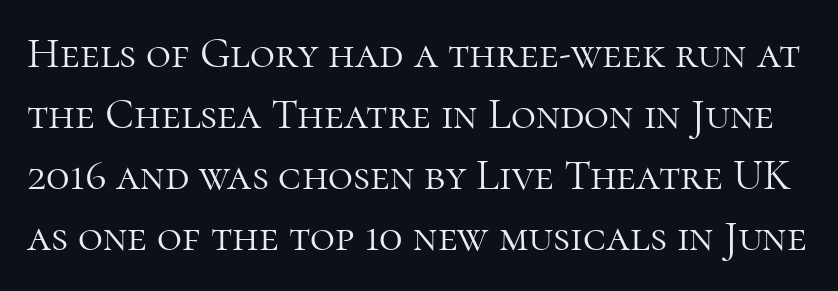
The image shows 43 px light serif type, upright; set normal line spacing (1.42x), normal letter spacing, not underlined; high stroke contrast and a medium x-height.
